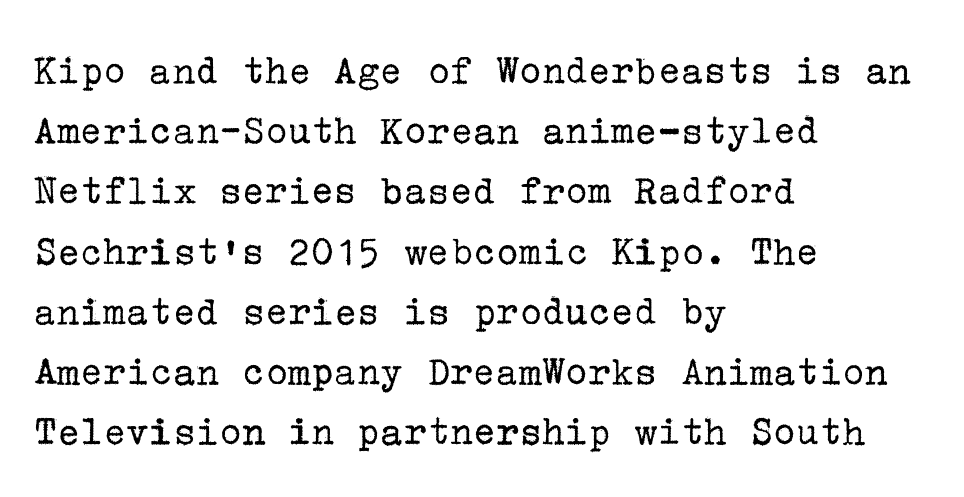
Q: Is the text bold? A: No.
Q: Is the text italic (slanted)? A: No, it is upright.
Q: Is the typeface a serif or a sans-serif typeface? A: Serif.
Q: Is the text underlined? A: No.
Q: How is the paragraph aligned? A: Left-aligned.
Q: Is the spacing between letters normal or unusually wide? A: Normal.
Q: Is the spacing between lines tight, normal or loose? A: Normal.
Q: Width (condensed, normal, or wide)? A: Normal.
Q: Stroke contrast? A: Low.
Q: x-height? A: Medium.
